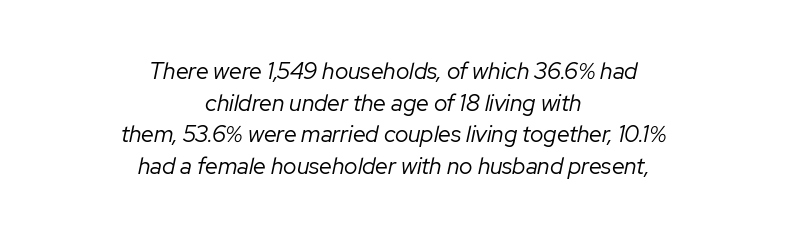
Q: Is the text bold? A: No.
Q: Is the text italic (slanted)? A: Yes, it leans right by about 12 degrees.
Q: Is the text underlined? A: No.
Q: How is the paragraph aligned? A: Centered.
Q: Is the spacing between letters normal or unusually wide? A: Normal.
Q: Is the spacing between lines tight, normal or loose? A: Normal.
